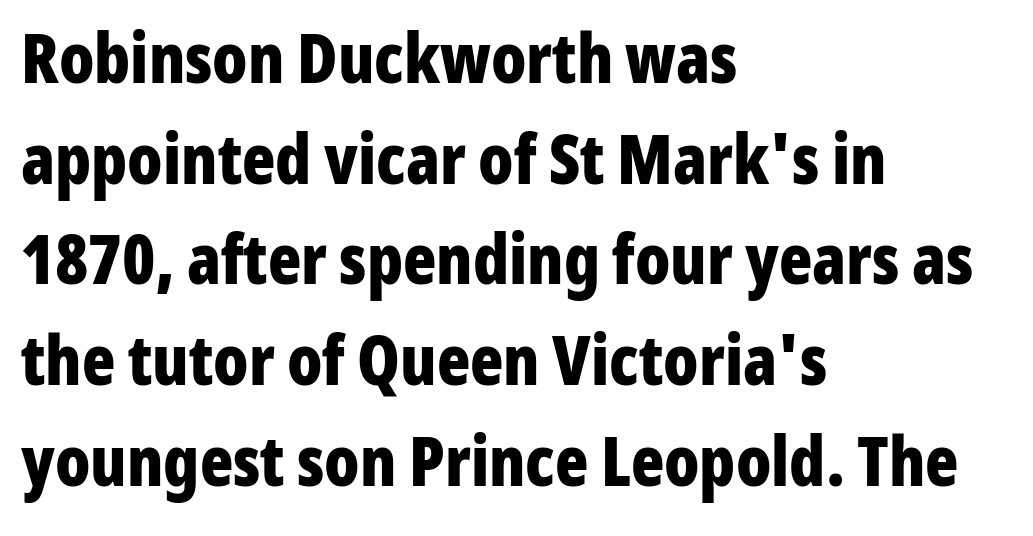
Q: Is the text bold? A: Yes.
Q: Is the text italic (slanted)? A: No, it is upright.
Q: Is the typeface a serif or a sans-serif typeface? A: Sans-serif.
Q: Is the text underlined? A: No.
Q: How is the paragraph aligned? A: Left-aligned.
Q: Is the spacing between letters normal or unusually wide? A: Normal.
Q: Is the spacing between lines tight, normal or loose? A: Normal.
Q: Width (condensed, normal, or wide)? A: Condensed.
Q: Stroke contrast? A: Low.
Q: x-height? A: Medium.
Q: Monospaced? A: No.
